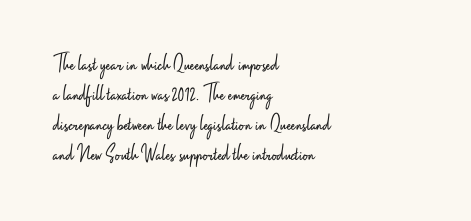
Honestly, there is no underline to notice here at all. Horizontally, the lines are justified to the leading edge only. Bold? No — there's no thickening of the strokes.
